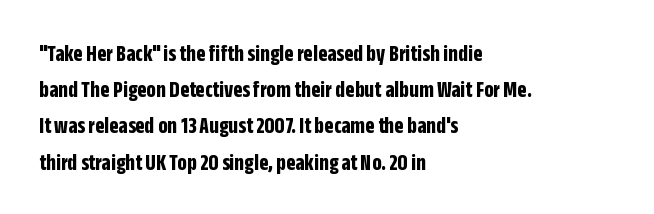
Q: Is the text bold? A: Yes.
Q: Is the text italic (slanted)? A: No, it is upright.
Q: Is the text underlined? A: No.
Q: How is the paragraph aligned? A: Left-aligned.
Q: Is the spacing between letters normal or unusually wide? A: Normal.
Q: Is the spacing between lines tight, normal or loose? A: Normal.
